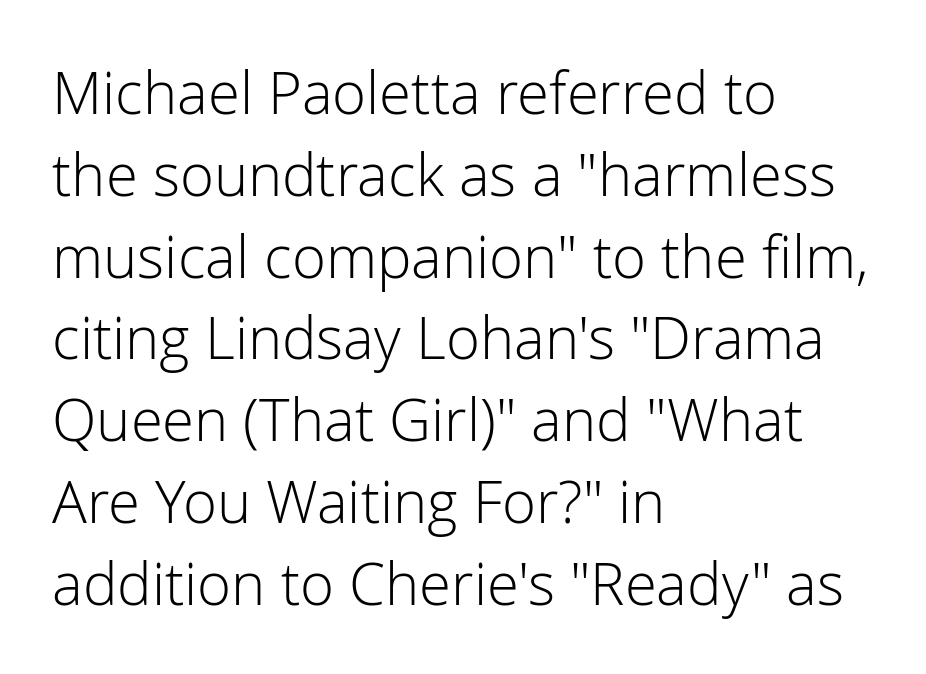
Q: Is the text bold? A: No.
Q: Is the text italic (slanted)? A: No, it is upright.
Q: Is the typeface a serif or a sans-serif typeface? A: Sans-serif.
Q: Is the text underlined? A: No.
Q: How is the paragraph aligned? A: Left-aligned.
Q: Is the spacing between letters normal or unusually wide? A: Normal.
Q: Is the spacing between lines tight, normal or loose? A: Normal.
Q: Width (condensed, normal, or wide)? A: Normal.
Q: Stroke contrast? A: Low.
Q: x-height? A: Medium.
Q: Monospaced? A: No.
